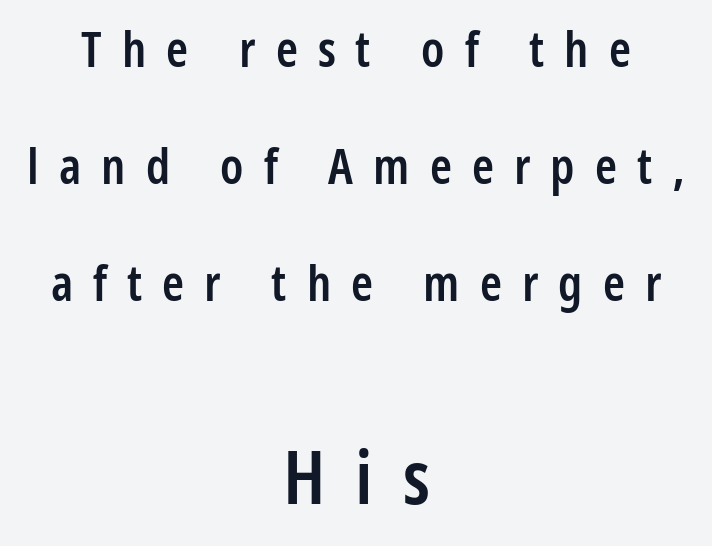
Q: Is the text bold? A: Semi-bold.
Q: Is the text italic (slanted)? A: No, it is upright.
Q: Is the typeface a serif or a sans-serif typeface? A: Sans-serif.
Q: Is the text underlined? A: No.
Q: How is the paragraph aligned? A: Centered.
Q: Is the spacing between letters normal or unusually wide? A: Unusually wide.
Q: Is the spacing between lines tight, normal or loose? A: Loose.
Q: Which block of text is set in a larger size, the first (top) or the second (bottom)? A: The second (bottom) one.
Q: Width (condensed, normal, or wide)? A: Condensed.
Q: Stroke contrast? A: Low.
Q: x-height? A: Medium.
Q: Monospaced? A: No.
